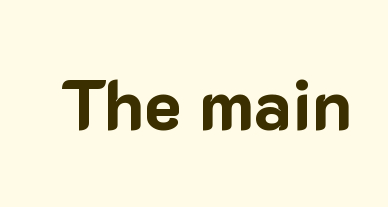
What kind of face is this? One without serifs — a sans. Standard letterfit; no display-style spreading of the glyphs. Each letter keeps its own natural width here, so spacing adapts to shape. Upright lettering throughout. Letters rest on an invisible, unmarked baseline.
